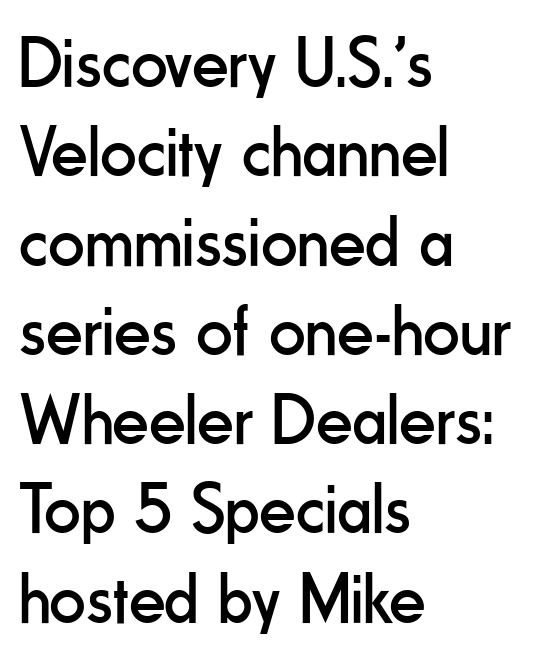
{"serif": "no", "italic": "no", "bold": "no", "weight": "regular", "width": "condensed", "stroke_contrast": "low", "x_height": "small", "monospaced": "no", "underline": "no", "align": "left", "line_spacing_ratio": 1.24, "letter_spacing": "normal", "letter_spacing_em": 0.0, "glyph_px": 72}
